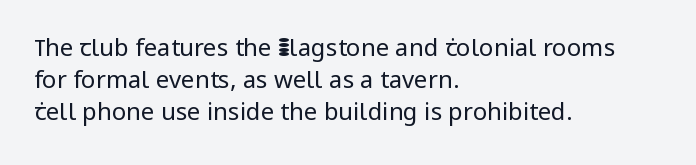
Q: Is the text bold? A: No.
Q: Is the text italic (slanted)? A: No, it is upright.
Q: Is the text underlined? A: No.
Q: How is the paragraph aligned? A: Left-aligned.
Q: Is the spacing between letters normal or unusually wide? A: Normal.
Q: Is the spacing between lines tight, normal or loose? A: Normal.
